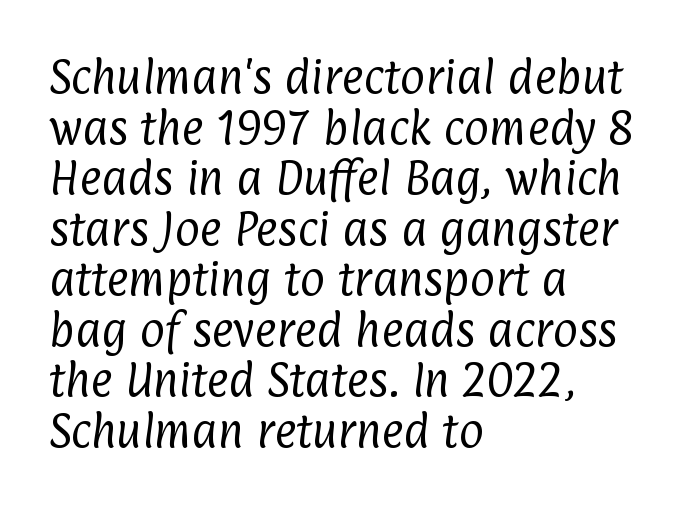
{"serif": "no", "bold": "no", "weight": "regular", "width": "condensed", "stroke_contrast": "low", "x_height": "medium", "monospaced": "no", "underline": "no", "align": "left", "line_spacing": "normal", "line_spacing_ratio": 1.33, "letter_spacing": "normal", "letter_spacing_em": 0.0, "glyph_px": 38}
